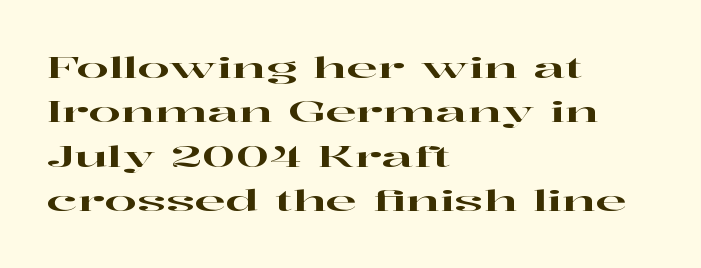
The image shows 29 px wide serif type, upright; set left-aligned, normal line spacing (1.53x), normal letter spacing, not underlined; high stroke contrast and a medium x-height.
